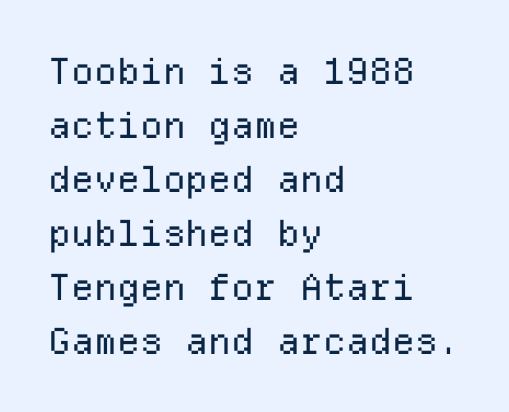
The image shows 36 px regular-weight sans-serif type, upright, monospaced; set left-aligned, normal line spacing (1.5x), normal letter spacing, not underlined; low stroke contrast and a medium x-height.
